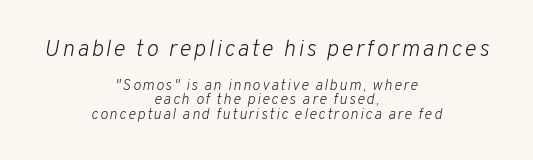
{"italic": "yes", "lean": "right", "slant_degrees": 10, "bold": "no", "underline": "no", "align": "center", "line_spacing": "tight", "line_spacing_ratio": 0.97, "larger_block": "first", "size_ratio": 1.53, "glyph_px": 23}
